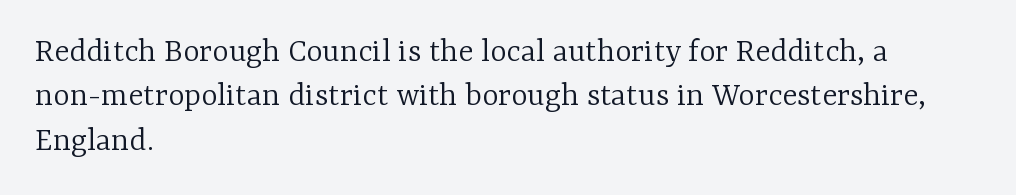
The image shows 35 px light serif type, upright; set left-aligned, normal line spacing (1.27x), normal letter spacing, not underlined; low stroke contrast and a medium x-height.
